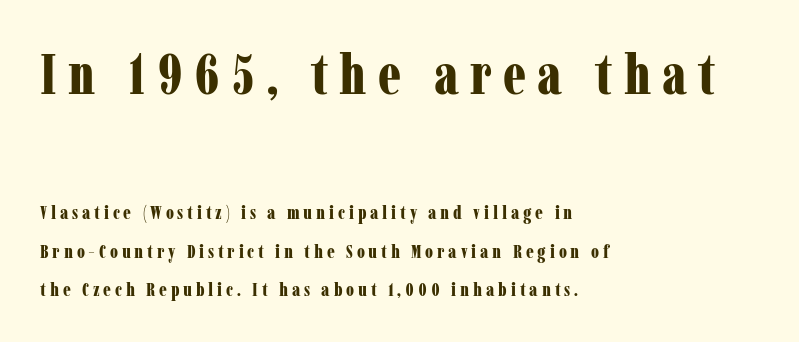
The image shows 56 px bold, condensed serif type, upright; set left-aligned, loose line spacing (2.05x), unusually wide letter spacing (+0.2 em), not underlined; the first (top) block is 2.95x larger; low stroke contrast and a medium x-height.
